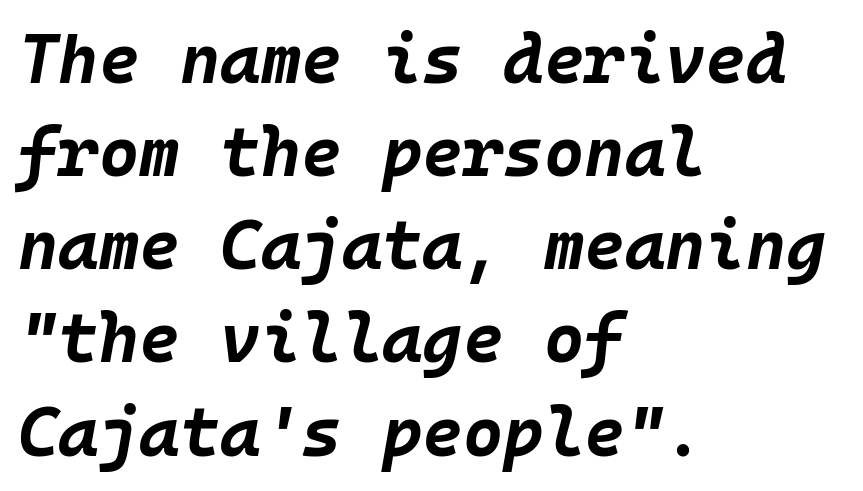
The gap between lines stays unmarked. The strokes are fattened all the way to bold. A typesetter would call this zero additional tracking. This sample has the even, mechanical cadence of fixed-width lettering.
